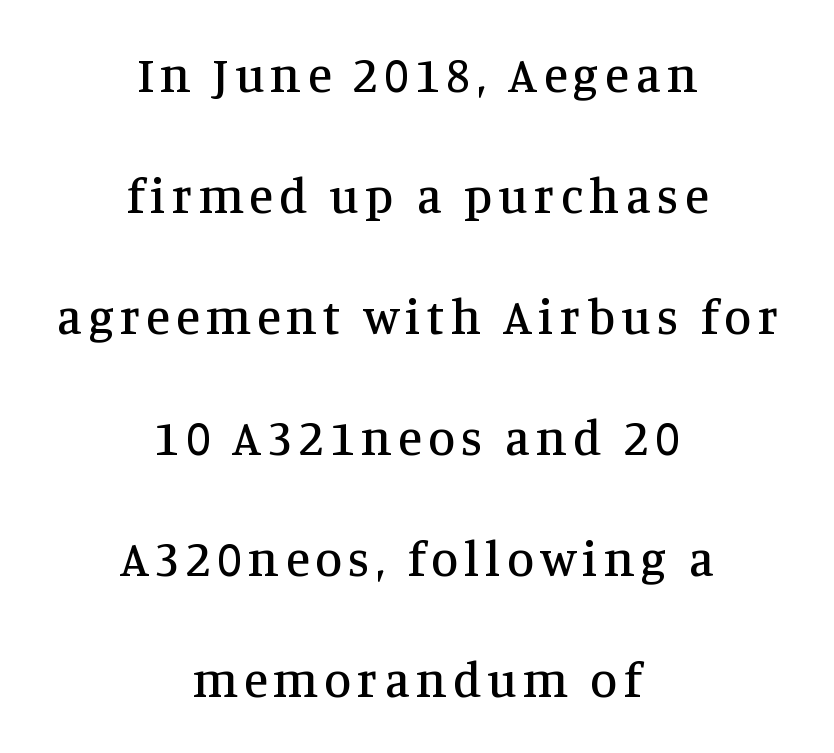
Q: Is the text italic (slanted)? A: No, it is upright.
Q: Is the typeface a serif or a sans-serif typeface? A: Serif.
Q: Is the text underlined? A: No.
Q: How is the paragraph aligned? A: Centered.
Q: Is the spacing between lines tight, normal or loose? A: Loose.
Q: Width (condensed, normal, or wide)? A: Normal.
Q: Stroke contrast? A: Medium.
Q: x-height? A: Large.
Q: Monospaced? A: No.
